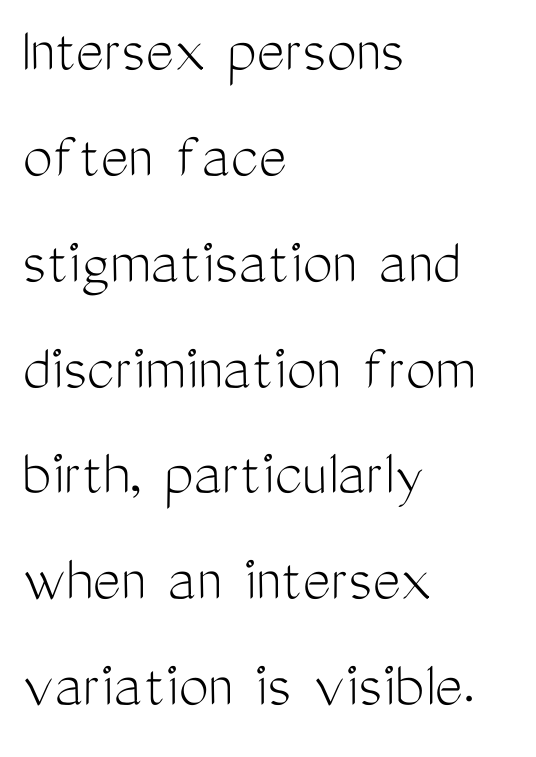
The image shows 67 px light, condensed sans-serif type, upright; set left-aligned, normal line spacing (1.58x), normal letter spacing, not underlined; medium stroke contrast and a medium x-height.
